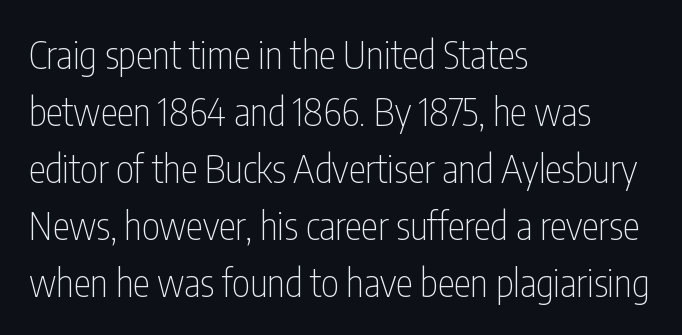
Q: Is the text bold? A: No.
Q: Is the text italic (slanted)? A: No, it is upright.
Q: Is the typeface a serif or a sans-serif typeface? A: Sans-serif.
Q: Is the text underlined? A: No.
Q: How is the paragraph aligned? A: Left-aligned.
Q: Is the spacing between letters normal or unusually wide? A: Normal.
Q: Is the spacing between lines tight, normal or loose? A: Normal.
Q: Width (condensed, normal, or wide)? A: Condensed.
Q: Stroke contrast? A: Low.
Q: x-height? A: Medium.
Q: Monospaced? A: No.
